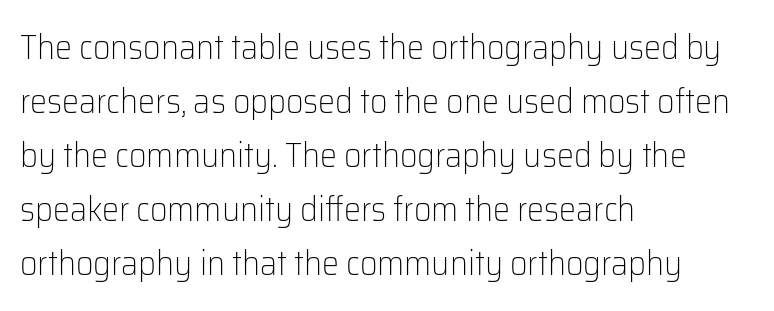
The image shows 34 px light sans-serif type, upright; set left-aligned, normal line spacing (1.59x), normal letter spacing, not underlined; low stroke contrast and a medium x-height.
